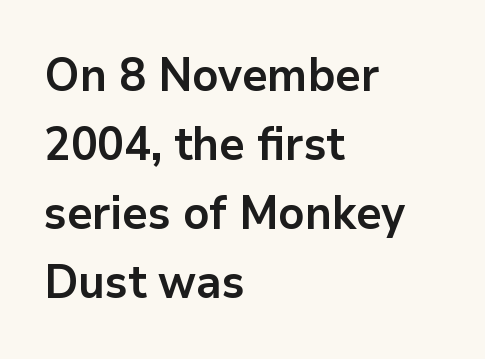
Q: Is the text bold? A: Yes.
Q: Is the text italic (slanted)? A: No, it is upright.
Q: Is the typeface a serif or a sans-serif typeface? A: Sans-serif.
Q: Is the text underlined? A: No.
Q: How is the paragraph aligned? A: Left-aligned.
Q: Is the spacing between letters normal or unusually wide? A: Normal.
Q: Is the spacing between lines tight, normal or loose? A: Normal.
Q: Width (condensed, normal, or wide)? A: Normal.
Q: Stroke contrast? A: Low.
Q: x-height? A: Medium.
Q: Monospaced? A: No.
